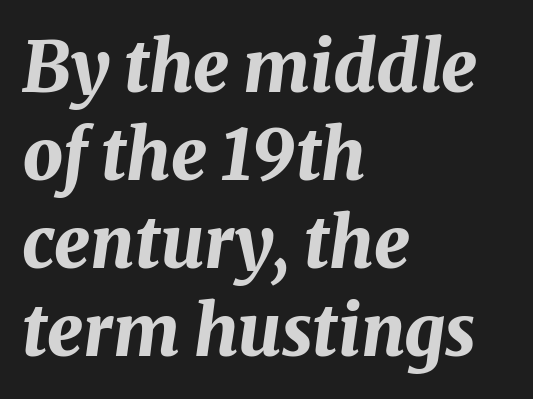
Q: Is the text bold? A: Yes.
Q: Is the text italic (slanted)? A: Yes, it leans right by about 8 degrees.
Q: Is the text underlined? A: No.
Q: How is the paragraph aligned? A: Left-aligned.
Q: Is the spacing between letters normal or unusually wide? A: Normal.
Q: Width (condensed, normal, or wide)? A: Normal.
Q: Stroke contrast? A: Medium.
Q: x-height? A: Medium.
Q: Monospaced? A: No.
